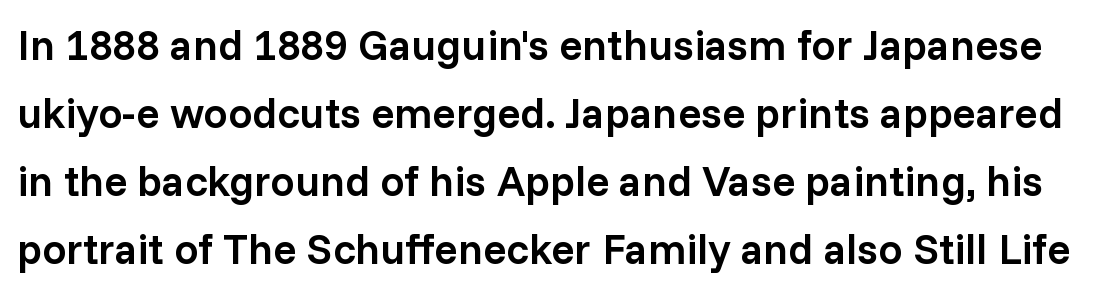
{"serif": "no", "italic": "no", "bold": "semi", "weight": "semibold", "width": "normal", "stroke_contrast": "low", "x_height": "medium", "monospaced": "no", "underline": "no", "line_spacing": "normal", "line_spacing_ratio": 1.58, "letter_spacing": "normal", "letter_spacing_em": 0.0, "glyph_px": 43}
